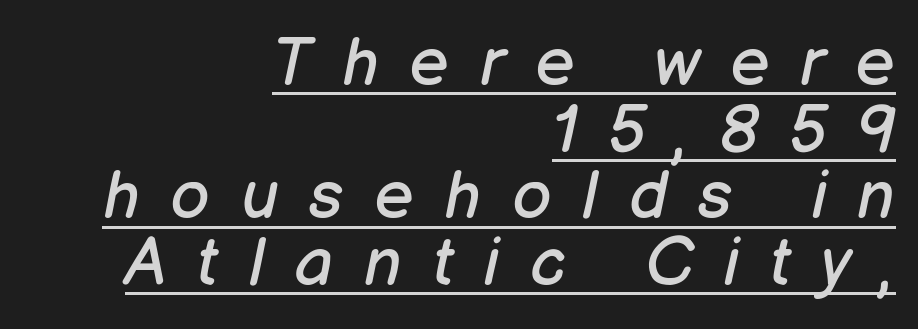
Q: Is the text bold? A: No.
Q: Is the text italic (slanted)? A: Yes, it leans right by about 12 degrees.
Q: Is the text underlined? A: Yes.
Q: How is the paragraph aligned? A: Right-aligned.
Q: Is the spacing between letters normal or unusually wide? A: Unusually wide.
Q: Is the spacing between lines tight, normal or loose? A: Tight.
Q: Width (condensed, normal, or wide)? A: Normal.
Q: Stroke contrast? A: Low.
Q: x-height? A: Medium.
Q: Monospaced? A: No.
